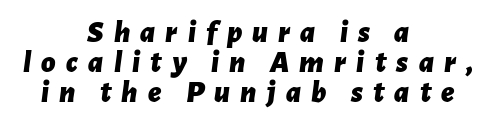
{"italic": "yes", "lean": "right", "slant_degrees": 7, "bold": "yes", "weight": "bold", "width": "normal", "stroke_contrast": "low", "x_height": "medium", "monospaced": "no", "underline": "no", "align": "center", "line_spacing": "tight", "line_spacing_ratio": 0.97, "letter_spacing": "wide", "letter_spacing_em": 0.33, "glyph_px": 31}
